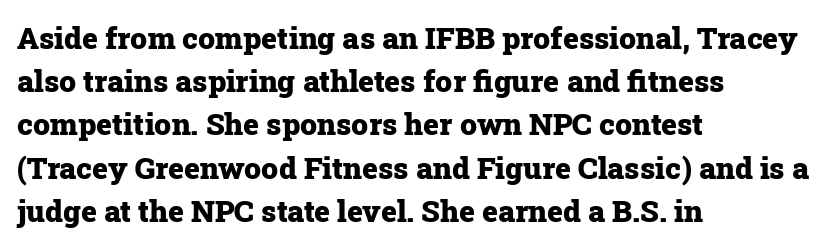
Style check: upright. Successive baselines arrive at the customary interval. Visually the block forms a straight wall on the left and a jagged coastline on the right. The rendering uses natural spacing where letterforms have individual widths. Bare-footed words on every line.
